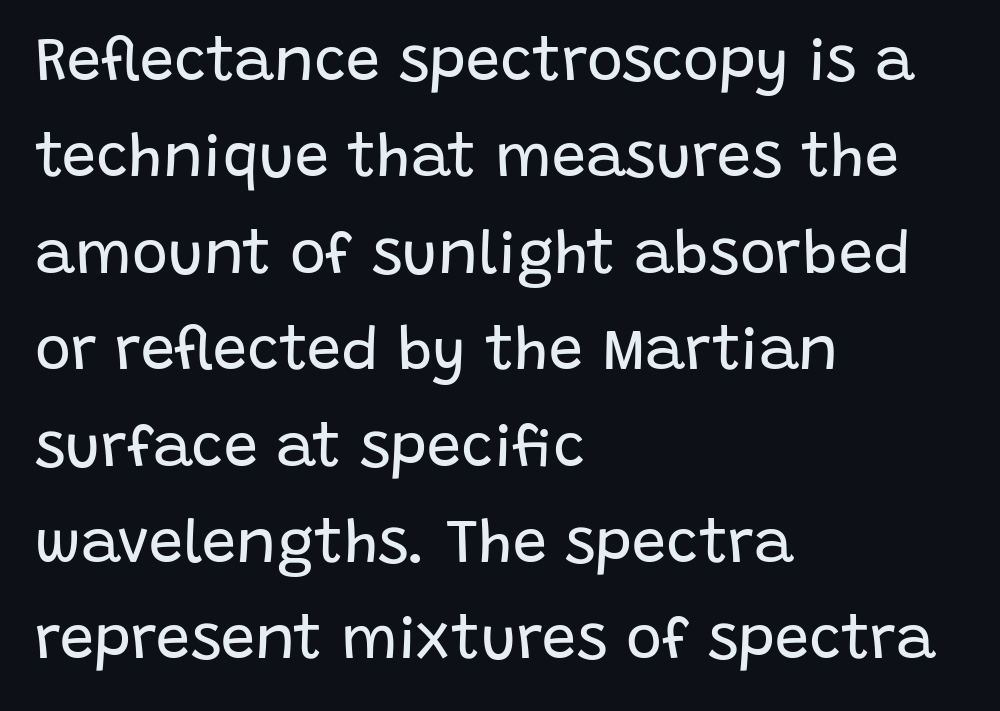
The image shows 61 px regular-weight sans-serif type, upright; set left-aligned, normal line spacing (1.58x), normal letter spacing, not underlined; low stroke contrast and a large x-height.
